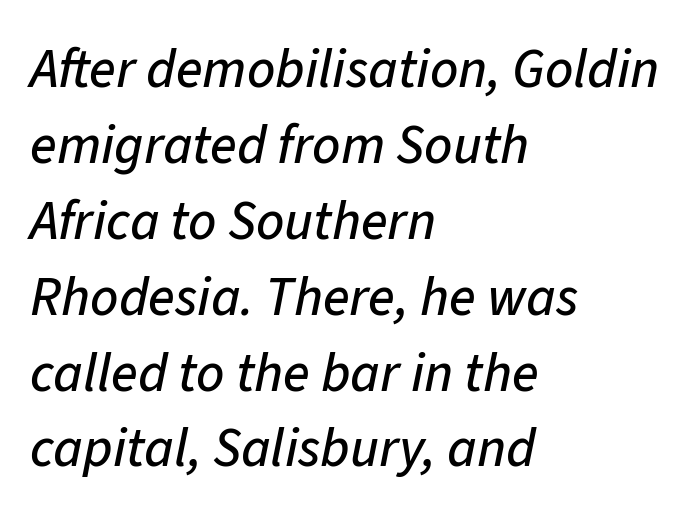
{"italic": "yes", "lean": "right", "slant_degrees": 11, "width": "normal", "stroke_contrast": "low", "x_height": "medium", "monospaced": "no", "underline": "no", "align": "left", "line_spacing": "normal", "line_spacing_ratio": 1.38, "letter_spacing": "normal", "letter_spacing_em": 0.0, "glyph_px": 55}
